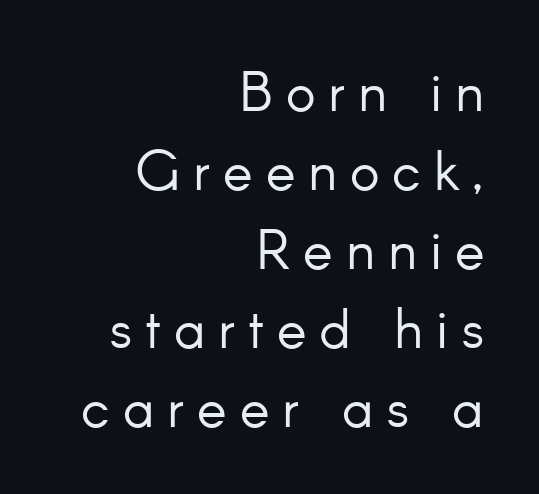
{"serif": "no", "italic": "no", "bold": "no", "weight": "light", "width": "normal", "stroke_contrast": "low", "x_height": "small", "monospaced": "no", "underline": "no", "align": "right", "line_spacing": "normal", "line_spacing_ratio": 1.41, "letter_spacing": "wide", "letter_spacing_em": 0.23, "glyph_px": 56}
